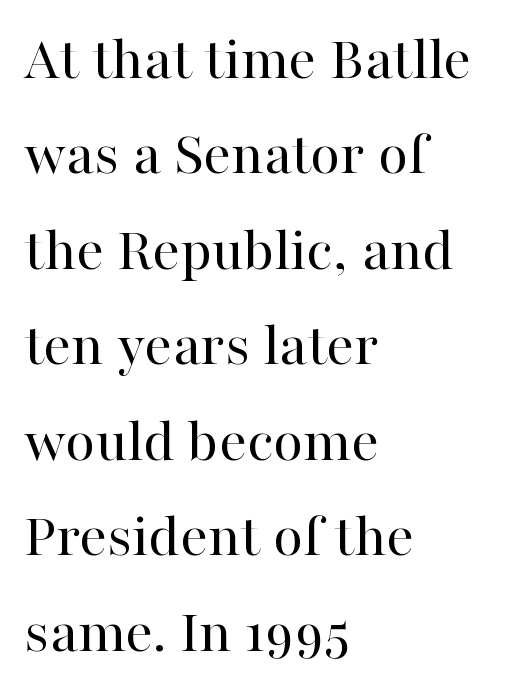
The image shows 62 px regular-weight serif type, upright; set left-aligned, normal line spacing (1.54x), normal letter spacing, not underlined; high stroke contrast and a medium x-height.
